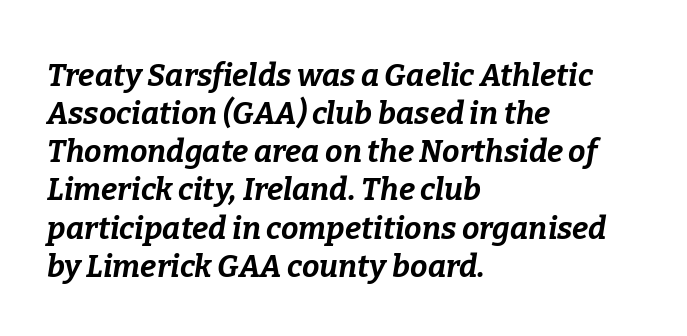
Q: Is the text bold? A: Yes.
Q: Is the text italic (slanted)? A: Yes, it leans right by about 9 degrees.
Q: Is the text underlined? A: No.
Q: How is the paragraph aligned? A: Left-aligned.
Q: Is the spacing between letters normal or unusually wide? A: Normal.
Q: Width (condensed, normal, or wide)? A: Normal.
Q: Stroke contrast? A: Low.
Q: x-height? A: Medium.
Q: Monospaced? A: No.
